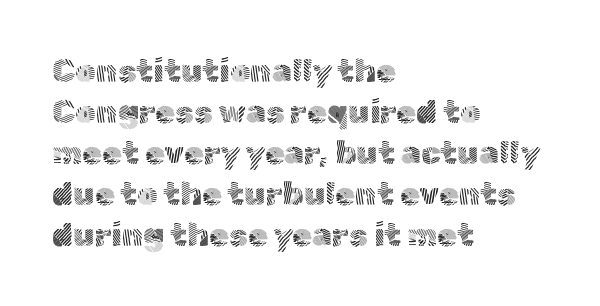
{"serif": "no", "italic": "no", "bold": "no", "weight": "light", "width": "normal", "x_height": "medium", "monospaced": "no", "underline": "no", "align": "left", "line_spacing": "normal", "line_spacing_ratio": 1.28, "letter_spacing": "normal", "letter_spacing_em": 0.0, "glyph_px": 32}
